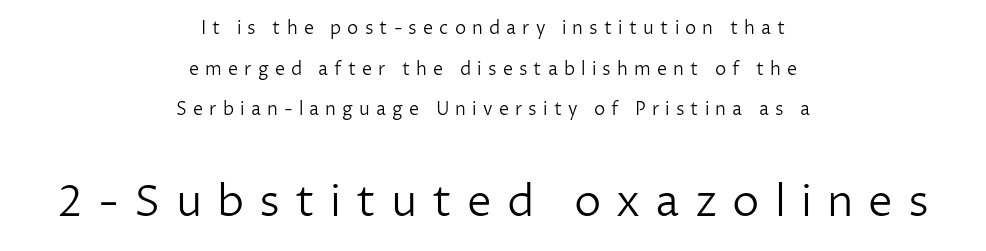
The image shows 44 px light sans-serif type, upright; set centered, loose line spacing (2.26x), unusually wide letter spacing (+0.34 em), not underlined; the second (bottom) block is 2.44x larger; low stroke contrast and a medium x-height.
